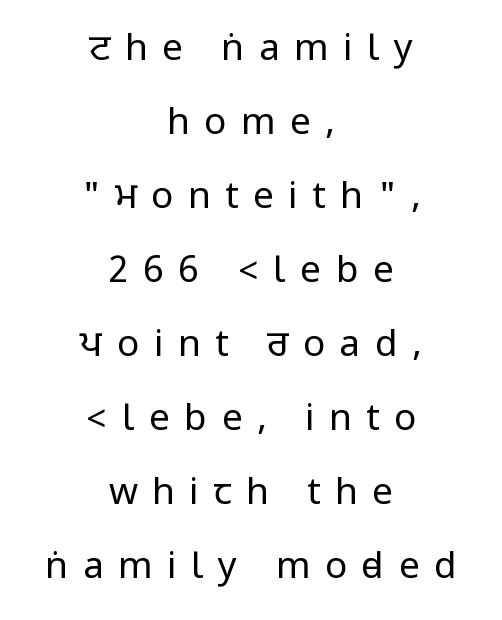
{"serif": "no", "italic": "no", "bold": "no", "weight": "regular", "width": "condensed", "stroke_contrast": "low", "underline": "no", "align": "center", "line_spacing": "loose", "line_spacing_ratio": 2.0, "letter_spacing": "wide", "letter_spacing_em": 0.39, "glyph_px": 37}
